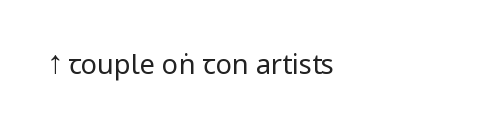
The image shows 27 px text type, upright; set normal letter spacing, not underlined.
